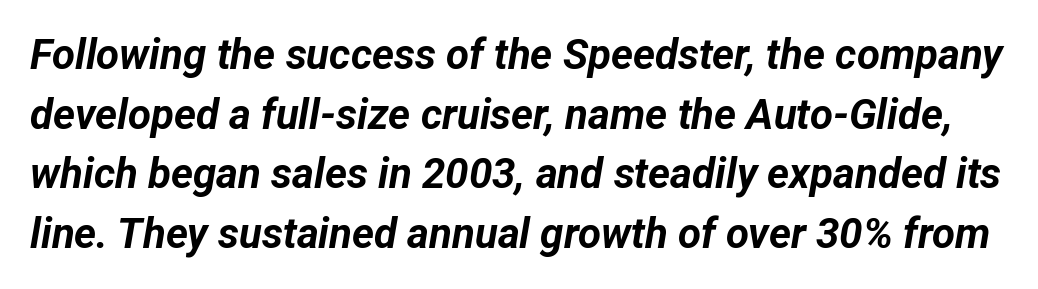
Q: Is the text bold? A: Yes.
Q: Is the text italic (slanted)? A: Yes, it leans right by about 12 degrees.
Q: Is the text underlined? A: No.
Q: Is the spacing between letters normal or unusually wide? A: Normal.
Q: Is the spacing between lines tight, normal or loose? A: Normal.
Q: Width (condensed, normal, or wide)? A: Normal.
Q: Stroke contrast? A: Low.
Q: x-height? A: Medium.
Q: Monospaced? A: No.
